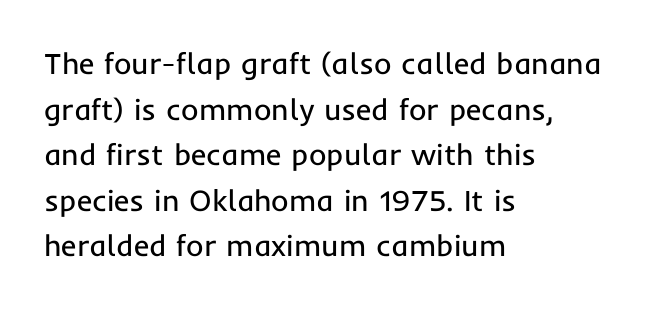
{"serif": "no", "italic": "no", "bold": "no", "weight": "regular", "width": "normal", "stroke_contrast": "low", "x_height": "medium", "monospaced": "no", "underline": "no", "align": "left", "line_spacing": "normal", "line_spacing_ratio": 1.52, "letter_spacing": "normal", "letter_spacing_em": 0.0, "glyph_px": 30}
